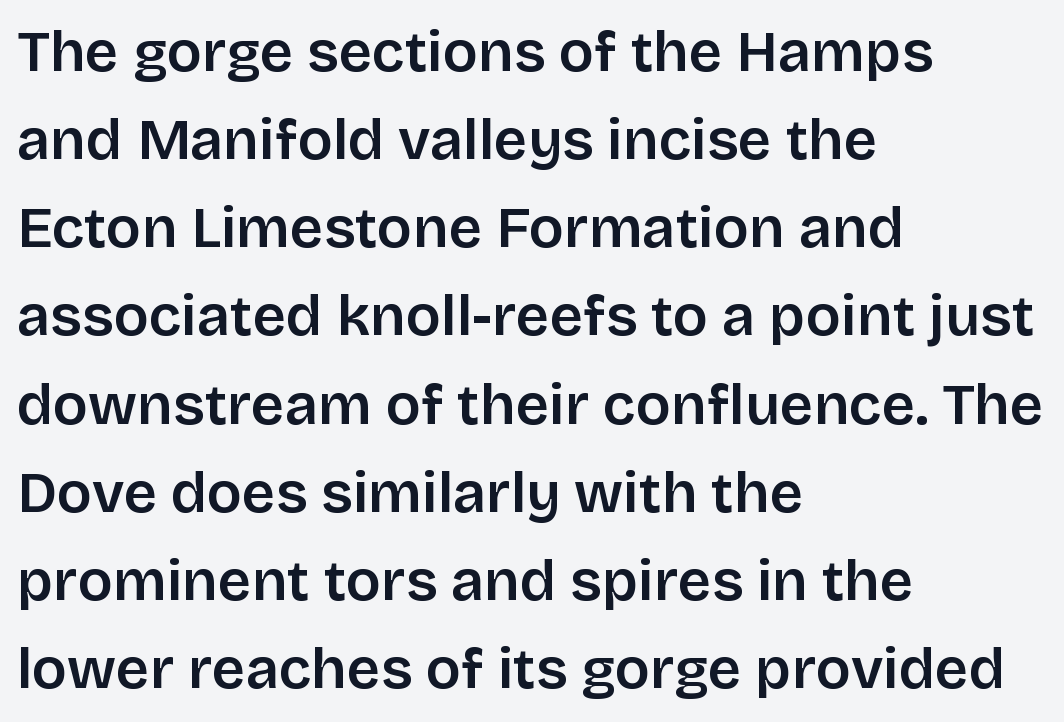
Q: Is the text bold? A: Semi-bold.
Q: Is the text italic (slanted)? A: No, it is upright.
Q: Is the typeface a serif or a sans-serif typeface? A: Sans-serif.
Q: Is the text underlined? A: No.
Q: How is the paragraph aligned? A: Left-aligned.
Q: Is the spacing between letters normal or unusually wide? A: Normal.
Q: Is the spacing between lines tight, normal or loose? A: Normal.
Q: Width (condensed, normal, or wide)? A: Normal.
Q: Stroke contrast? A: Low.
Q: x-height? A: Large.
Q: Monospaced? A: No.
